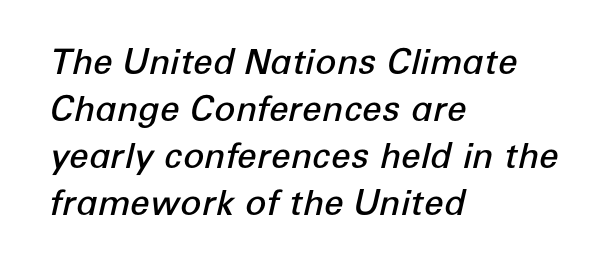
Q: Is the text bold? A: Semi-bold.
Q: Is the text italic (slanted)? A: Yes, it leans right by about 12 degrees.
Q: Is the text underlined? A: No.
Q: How is the paragraph aligned? A: Left-aligned.
Q: Is the spacing between letters normal or unusually wide? A: Normal.
Q: Is the spacing between lines tight, normal or loose? A: Normal.
Q: Width (condensed, normal, or wide)? A: Normal.
Q: Stroke contrast? A: Low.
Q: x-height? A: Medium.
Q: Monospaced? A: No.
